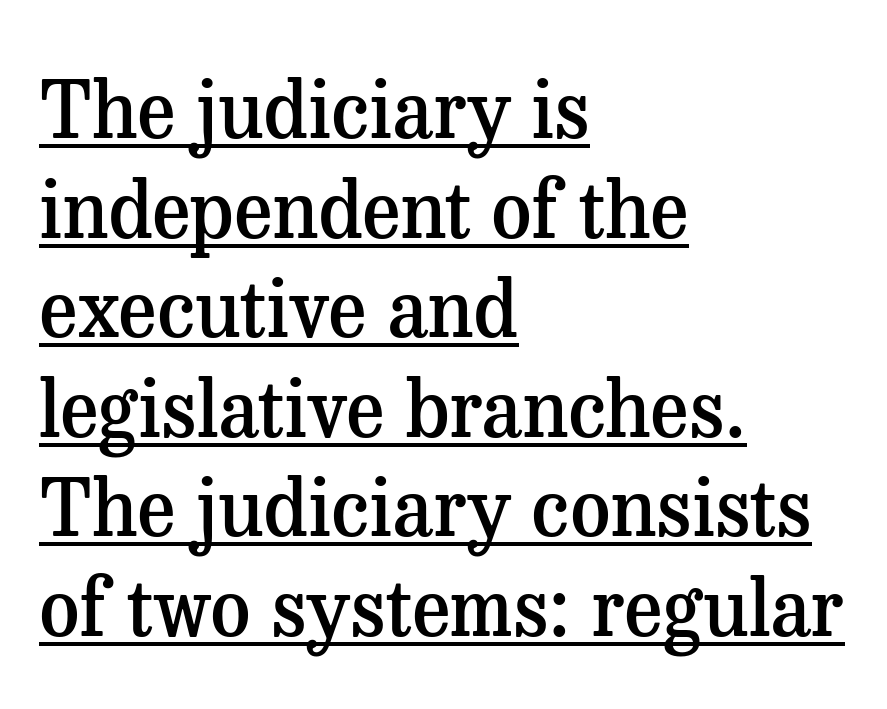
The image shows 79 px semibold serif type, upright; set left-aligned, normal line spacing (1.26x), normal letter spacing, underlined; medium stroke contrast and a medium x-height.
